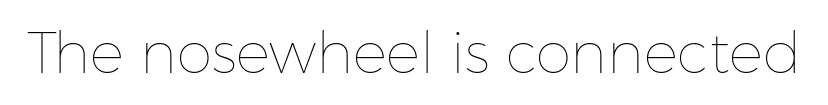
{"italic": "no", "bold": "no", "weight": "thin", "width": "normal", "stroke_contrast": "low", "x_height": "medium", "monospaced": "no", "underline": "no", "letter_spacing": "normal", "letter_spacing_em": 0.0, "glyph_px": 57}
